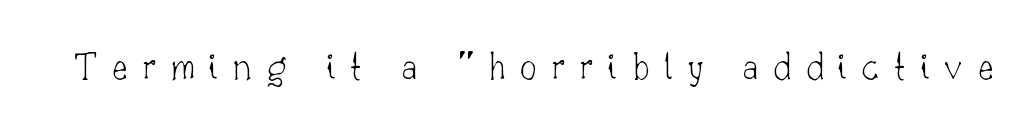
The image shows 41 px thin serif type, upright; set unusually wide letter spacing (+0.36 em), not underlined; low stroke contrast and a small x-height.
